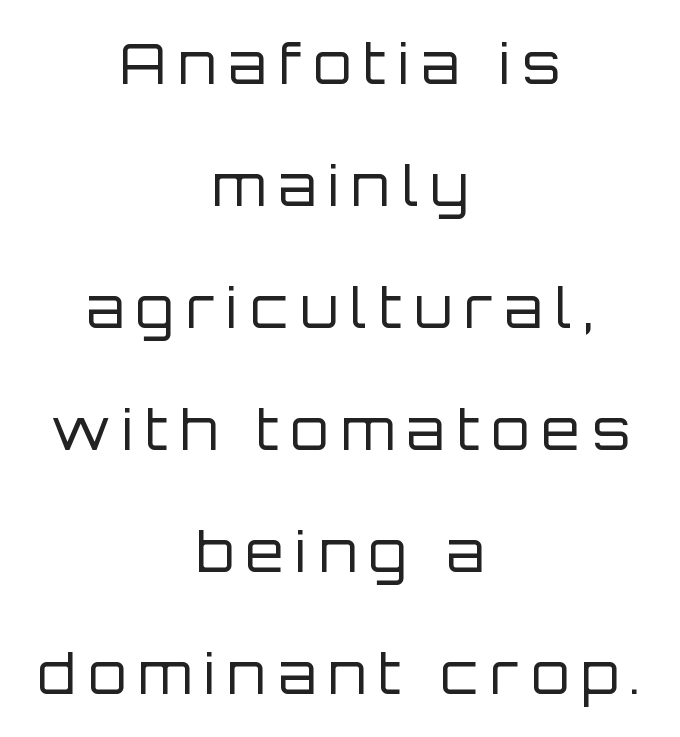
Q: Is the text bold? A: No.
Q: Is the text italic (slanted)? A: No, it is upright.
Q: Is the typeface a serif or a sans-serif typeface? A: Sans-serif.
Q: Is the text underlined? A: No.
Q: How is the paragraph aligned? A: Centered.
Q: Is the spacing between letters normal or unusually wide? A: Unusually wide.
Q: Is the spacing between lines tight, normal or loose? A: Loose.
Q: Width (condensed, normal, or wide)? A: Normal.
Q: Stroke contrast? A: Low.
Q: x-height? A: Large.
Q: Monospaced? A: No.
